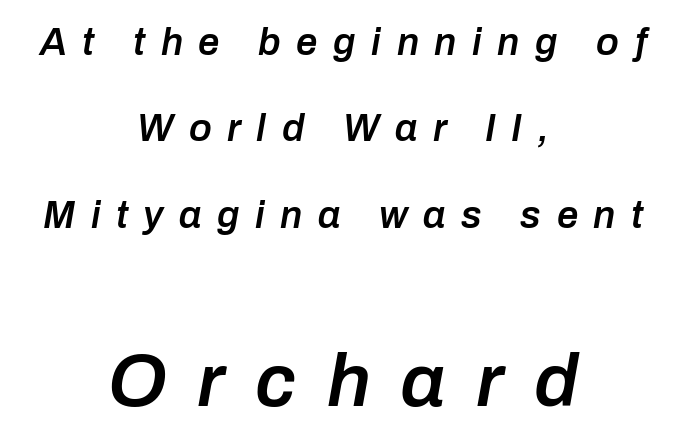
Q: Is the text bold? A: Semi-bold.
Q: Is the text italic (slanted)? A: Yes, it leans right by about 10 degrees.
Q: Is the text underlined? A: No.
Q: How is the paragraph aligned? A: Centered.
Q: Is the spacing between letters normal or unusually wide? A: Unusually wide.
Q: Is the spacing between lines tight, normal or loose? A: Loose.
Q: Which block of text is set in a larger size, the first (top) or the second (bottom)? A: The second (bottom) one.
Q: Width (condensed, normal, or wide)? A: Normal.
Q: Stroke contrast? A: Low.
Q: x-height? A: Medium.
Q: Monospaced? A: No.
